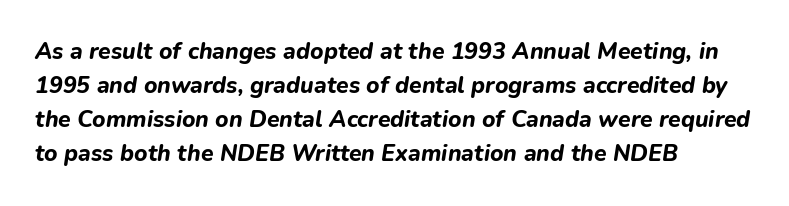
The vertical gap from one line to the next is medium. Which margin do the lines hug? The left one — the right edge is uneven. What stands out about the letter spacing? Nothing — it is the standard amount. Italic? Definitely — the glyphs are oblique. Just letters on the line, the space beneath them empty.
